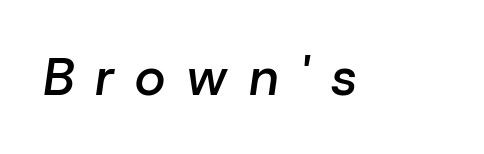
The image shows 52 px semibold type, italic (leaning right); set unusually wide letter spacing (+0.4 em), not underlined; low stroke contrast and a medium x-height.
